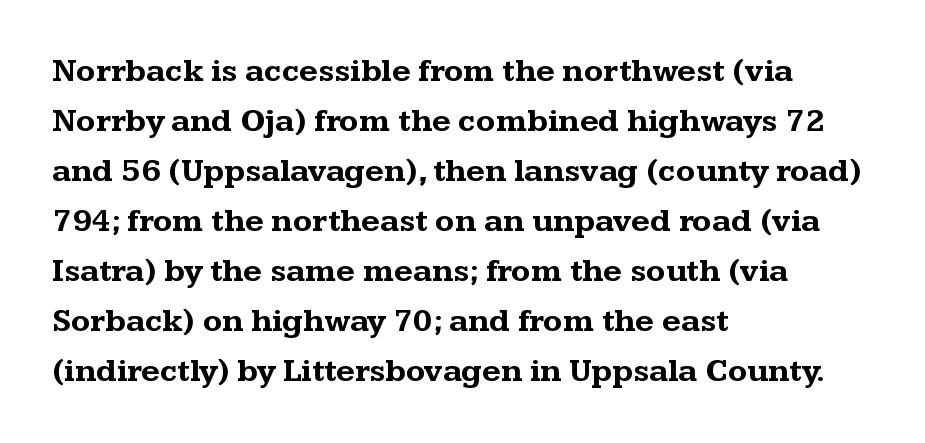
{"serif": "yes", "italic": "no", "bold": "yes", "weight": "bold", "width": "wide", "stroke_contrast": "medium", "x_height": "medium", "monospaced": "no", "underline": "no", "align": "left", "line_spacing": "normal", "line_spacing_ratio": 1.56, "letter_spacing": "normal", "letter_spacing_em": 0.0, "glyph_px": 32}
